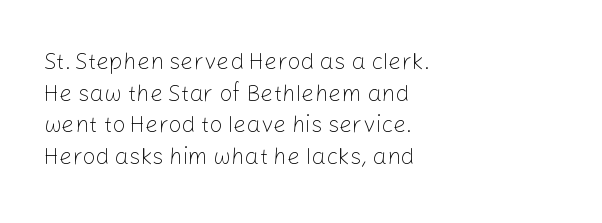
The image shows 23 px text type, upright; set left-aligned, normal line spacing (1.38x), normal letter spacing, not underlined.
